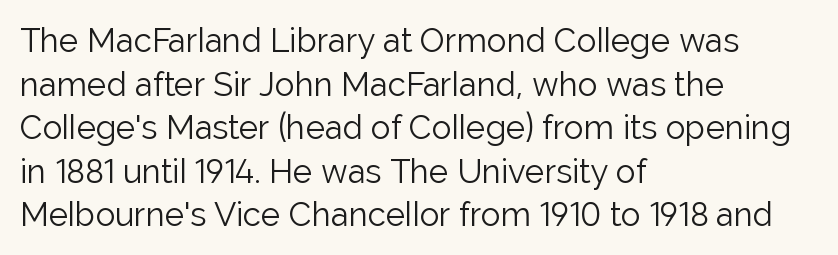
The image shows 33 px light sans-serif type, upright; set left-aligned, normal line spacing (1.32x), normal letter spacing, not underlined; low stroke contrast and a medium x-height.
